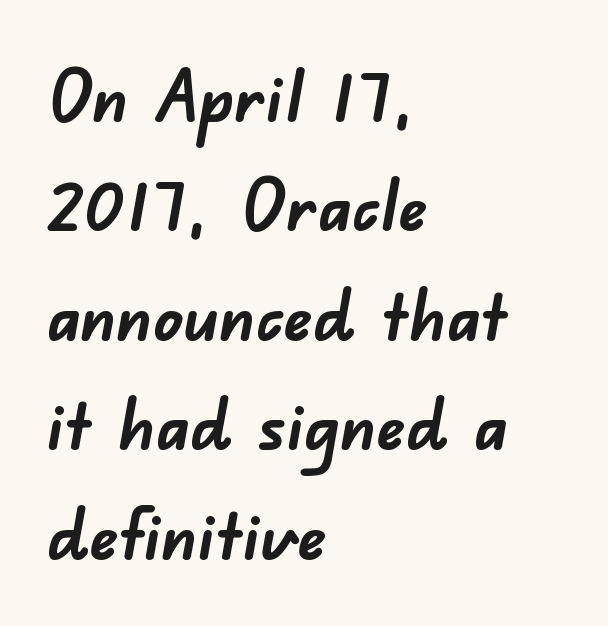
Q: Is the text bold? A: Yes.
Q: Is the typeface a serif or a sans-serif typeface? A: Sans-serif.
Q: Is the text underlined? A: No.
Q: How is the paragraph aligned? A: Left-aligned.
Q: Is the spacing between letters normal or unusually wide? A: Normal.
Q: Is the spacing between lines tight, normal or loose? A: Normal.
Q: Width (condensed, normal, or wide)? A: Normal.
Q: Stroke contrast? A: Low.
Q: x-height? A: Small.
Q: Monospaced? A: No.
